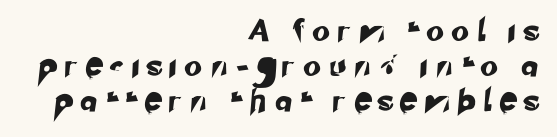
{"underline": "no", "align": "right", "line_spacing": "normal", "line_spacing_ratio": 1.59, "letter_spacing": "wide", "letter_spacing_em": 0.49, "glyph_px": 22}
